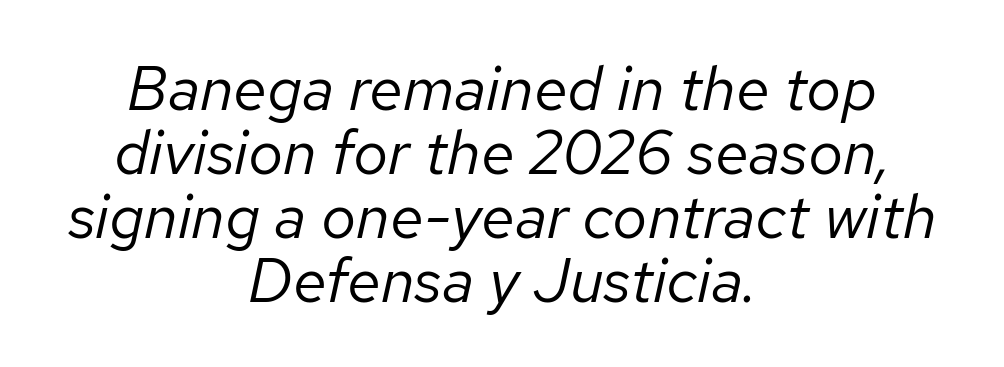
The image shows 62 px regular-weight type, italic (leaning right); set centered, tight line spacing (1.03x), normal letter spacing, not underlined; low stroke contrast and a medium x-height.
